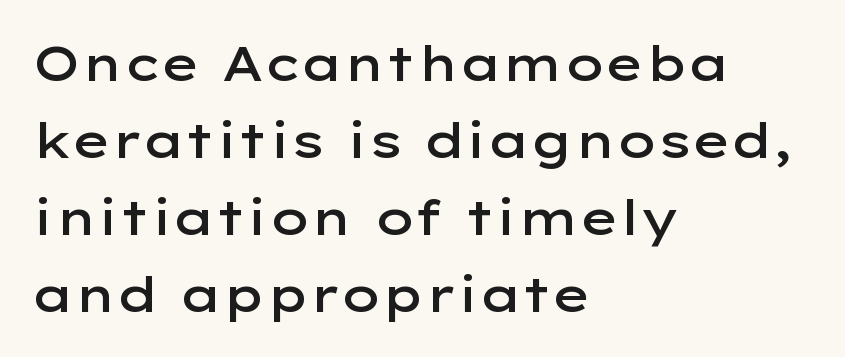
{"serif": "no", "italic": "no", "bold": "semi", "weight": "semibold", "width": "wide", "stroke_contrast": "low", "x_height": "medium", "monospaced": "no", "underline": "no", "align": "left", "line_spacing": "normal", "line_spacing_ratio": 1.57, "letter_spacing": "normal", "letter_spacing_em": 0.0, "glyph_px": 49}
